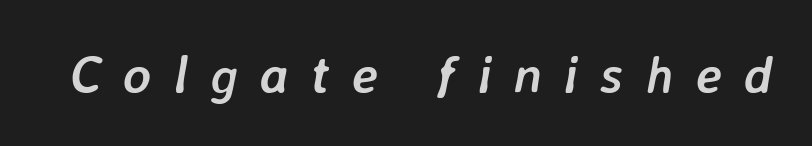
{"italic": "yes", "lean": "right", "slant_degrees": 7, "bold": "yes", "weight": "semibold", "width": "normal", "stroke_contrast": "low", "x_height": "medium", "monospaced": "no", "underline": "no", "letter_spacing": "wide", "letter_spacing_em": 0.41, "glyph_px": 53}
